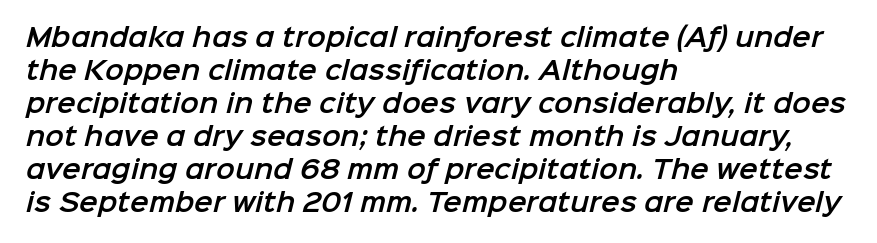
The image shows 25 px text type; set left-aligned, normal line spacing (1.32x), normal letter spacing, not underlined.
